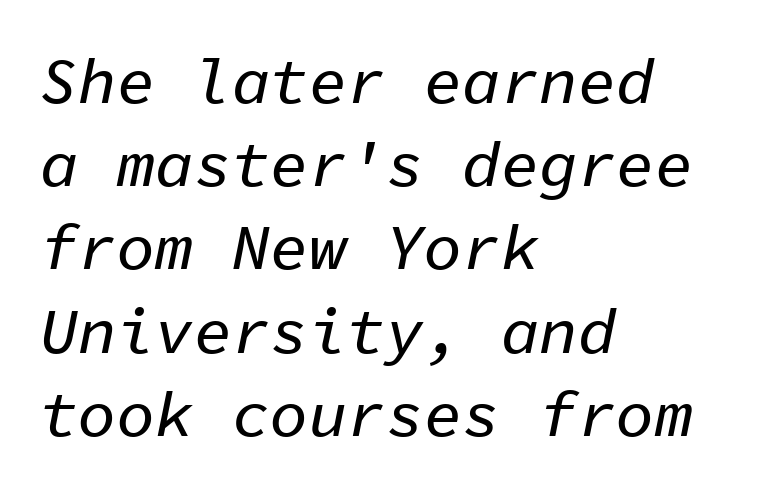
{"italic": "yes", "lean": "right", "slant_degrees": 11, "width": "normal", "stroke_contrast": "low", "x_height": "medium", "monospaced": "yes", "underline": "no", "align": "left", "line_spacing": "normal", "line_spacing_ratio": 1.3, "letter_spacing": "normal", "letter_spacing_em": 0.0, "glyph_px": 64}
